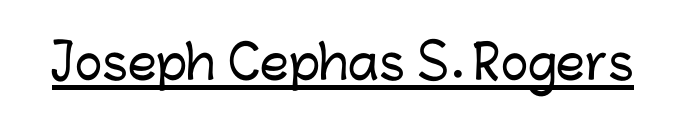
The image shows 46 px sans-serif type, upright; set normal letter spacing, underlined; low stroke contrast and a medium x-height.
